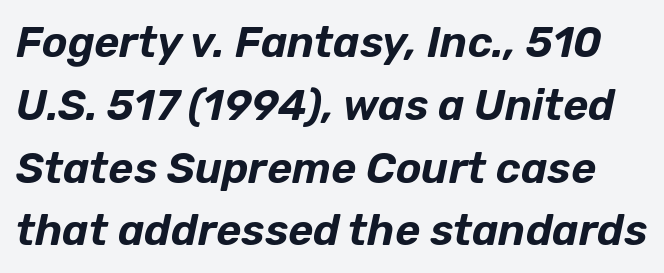
Q: Is the text italic (slanted)? A: Yes, it leans right by about 12 degrees.
Q: Is the text underlined? A: No.
Q: Is the spacing between letters normal or unusually wide? A: Normal.
Q: Is the spacing between lines tight, normal or loose? A: Normal.
Q: Width (condensed, normal, or wide)? A: Normal.
Q: Stroke contrast? A: Low.
Q: x-height? A: Medium.
Q: Monospaced? A: No.
